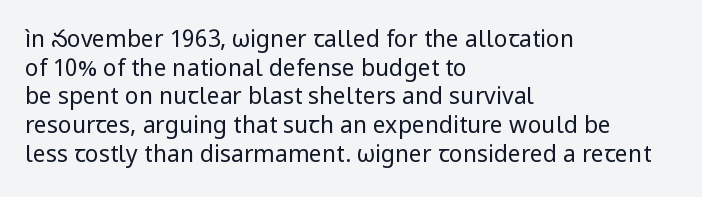
The lines sit at an ordinary, default distance from one another. The text block is weighted toward the left margin, trailing off unevenly rightward. Tracking value appears to be zero — textbook default spacing. Has an underline been added? It has not. Stroke mass is kept to a normal reading level or below.
